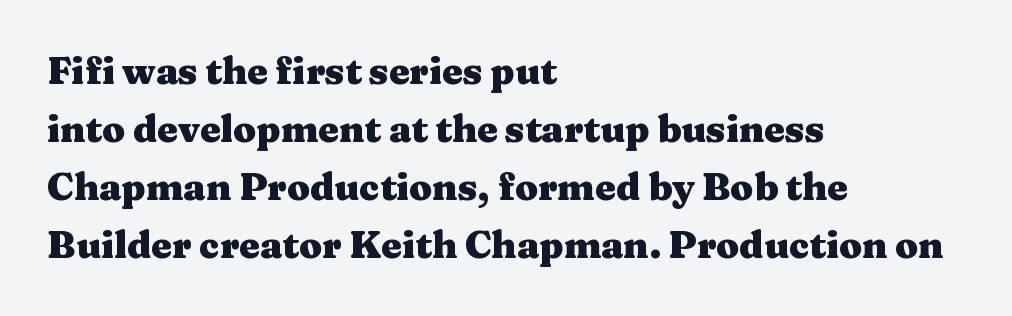
Nope, not italic — everything's standing straight. The text block is weighted toward the left margin, trailing off unevenly rightward. If you measured baseline to baseline, you'd find a middling distance. This rendering leaves character spacing at its baseline value.
